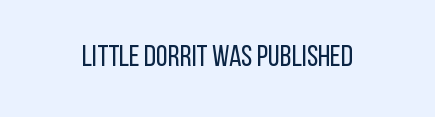
{"serif": "no", "italic": "no", "bold": "no", "weight": "regular", "width": "condensed", "stroke_contrast": "low", "x_height": "large", "monospaced": "no", "underline": "no", "letter_spacing": "normal", "letter_spacing_em": 0.0, "glyph_px": 30}
